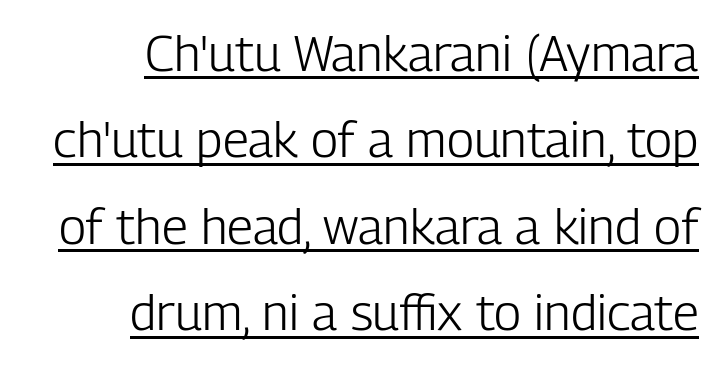
Q: Is the text bold? A: No.
Q: Is the text italic (slanted)? A: No, it is upright.
Q: Is the typeface a serif or a sans-serif typeface? A: Sans-serif.
Q: Is the text underlined? A: Yes.
Q: How is the paragraph aligned? A: Right-aligned.
Q: Is the spacing between letters normal or unusually wide? A: Normal.
Q: Width (condensed, normal, or wide)? A: Condensed.
Q: Stroke contrast? A: Low.
Q: x-height? A: Medium.
Q: Monospaced? A: No.
